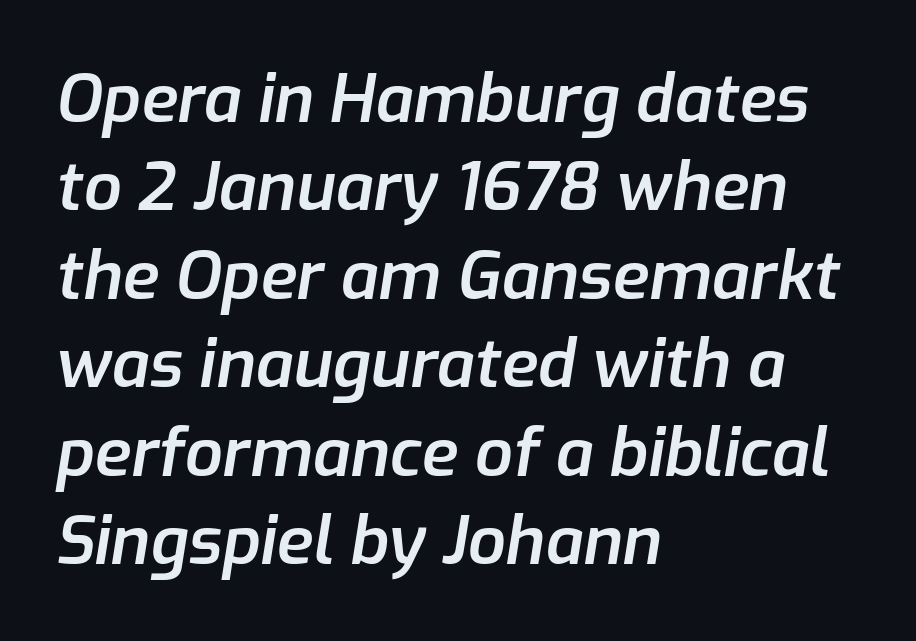
{"italic": "yes", "lean": "right", "slant_degrees": 9, "bold": "semi", "weight": "semibold", "width": "normal", "stroke_contrast": "low", "x_height": "medium", "monospaced": "no", "underline": "no", "align": "left", "line_spacing": "normal", "line_spacing_ratio": 1.32, "letter_spacing": "normal", "letter_spacing_em": 0.0, "glyph_px": 67}
